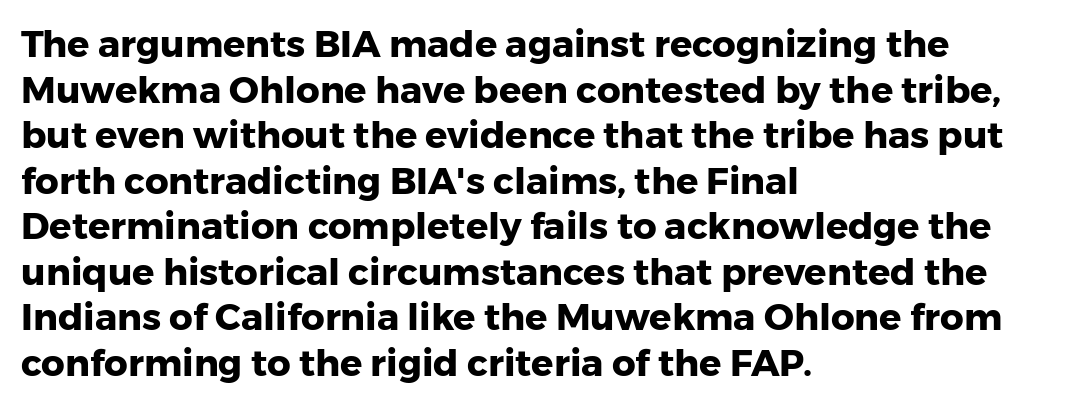
Nothing unusual about the tracking: characters are spaced as the font intends. The paragraph shown leans on its left margin. The face used here is proportionally spaced, like ordinary book or web type. Anything drawn beneath the words? Only blank space. Stroke thickness is high; the sample reads as a true bold. Serifs: no, the terminals of the letterforms are clean.
